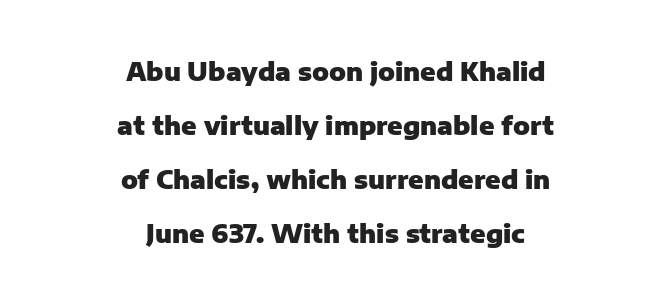
Q: Is the text bold? A: Yes.
Q: Is the text italic (slanted)? A: No, it is upright.
Q: Is the text underlined? A: No.
Q: How is the paragraph aligned? A: Centered.
Q: Is the spacing between letters normal or unusually wide? A: Normal.
Q: Is the spacing between lines tight, normal or loose? A: Loose.
